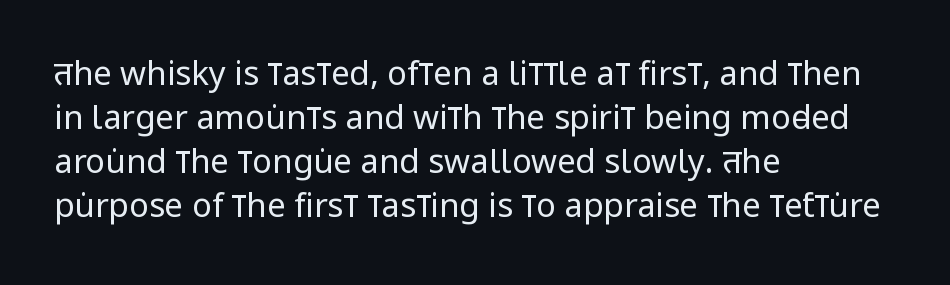
This rendering employs a face without finishing strokes, i.e., a sans-serif. Inter-character spacing is left at the font's built-in metrics. Looks like regular typesetting: each glyph gets only the width it needs. Each line starts at the same left margin while the right side varies. The font's upright variant was chosen for this text.
